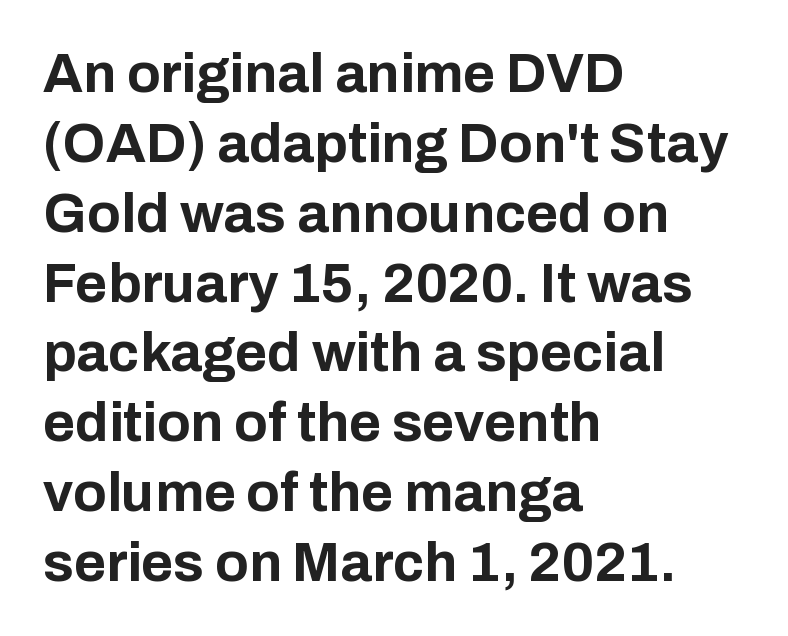
The image shows 55 px bold sans-serif type, upright; set left-aligned, normal line spacing (1.27x), normal letter spacing, not underlined; low stroke contrast and a medium x-height.
